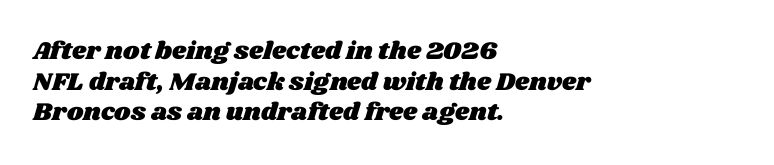
These lines keep a tight, regular rhythm from letter to letter. Only glyphs here, with clear space below each row. All the whitespace from short lines collects on the right.
